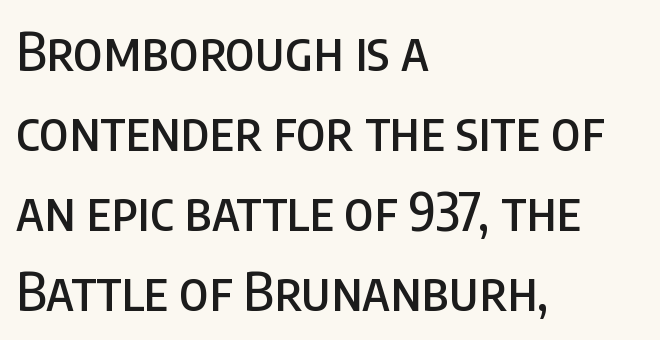
The image shows 53 px condensed sans-serif type, upright; set left-aligned, normal line spacing (1.51x), normal letter spacing, not underlined; low stroke contrast and a large x-height.
